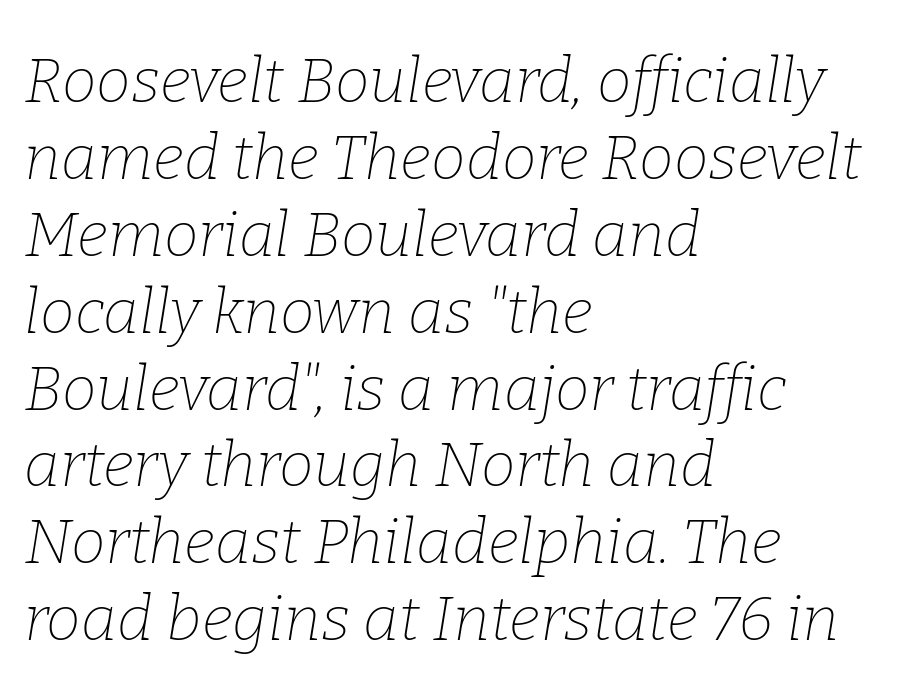
{"serif": "yes", "italic": "yes", "lean": "right", "slant_degrees": 9, "bold": "no", "weight": "thin", "width": "normal", "stroke_contrast": "low", "x_height": "medium", "monospaced": "no", "underline": "no", "align": "left", "line_spacing_ratio": 1.24, "letter_spacing": "normal", "letter_spacing_em": 0.0, "glyph_px": 62}
